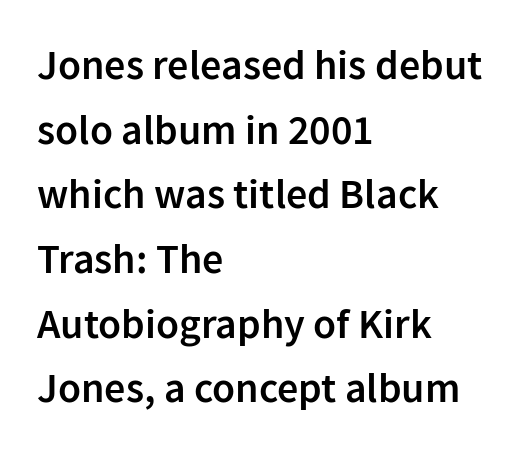
The lines sit at an ordinary, default distance from one another. This rendering leaves character spacing at its baseline value. In terms of letterform style, serifs are entirely absent. The lines are quadded left.
